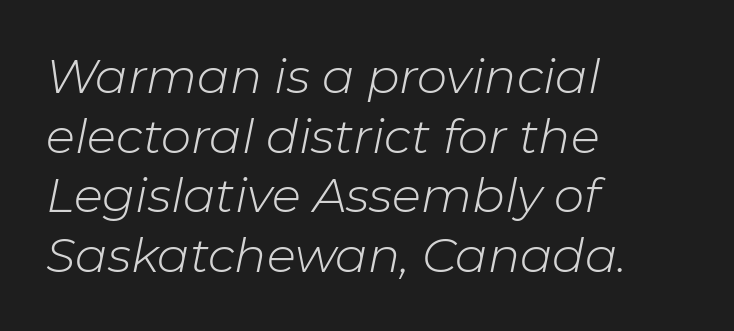
Look at the tracking — it's just the regular setting, nothing added. Underline: absent. These lines are rendered in a variable-pitch font. Stems and bowls with no extra thickness — not bold. Characters are canted at an angle relative to the baseline's perpendicular. The rendering anchors every line to the left-hand side.
